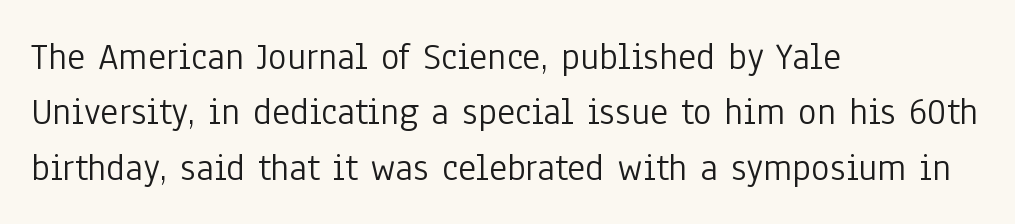
The image shows 39 px light, condensed sans-serif type, upright; set left-aligned, normal line spacing (1.42x), normal letter spacing, not underlined; low stroke contrast and a medium x-height.
